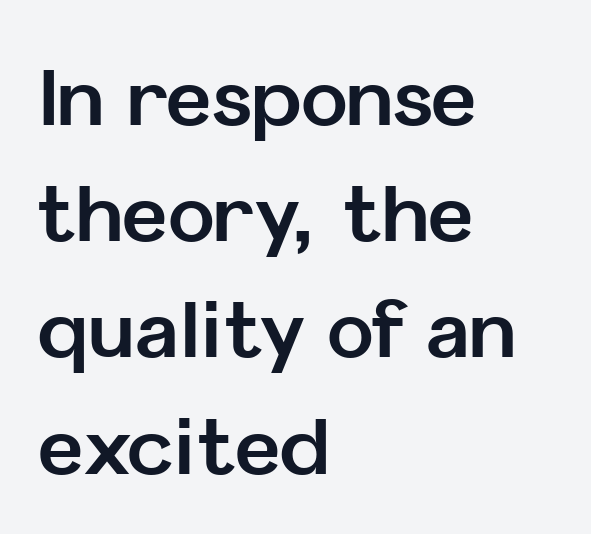
{"serif": "no", "italic": "no", "bold": "yes", "weight": "bold", "width": "normal", "stroke_contrast": "low", "x_height": "medium", "monospaced": "no", "underline": "no", "align": "left", "line_spacing": "normal", "line_spacing_ratio": 1.49, "letter_spacing": "normal", "letter_spacing_em": 0.0, "glyph_px": 78}
